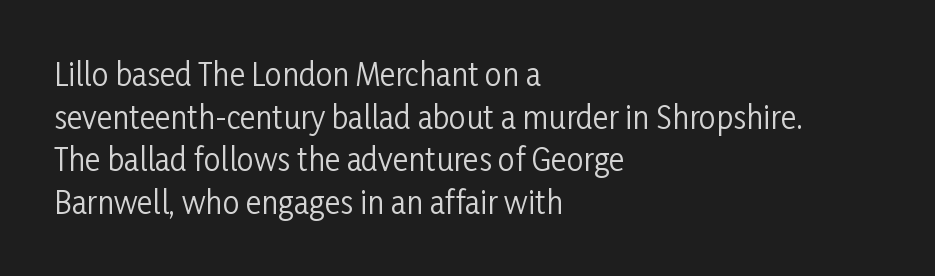
Regular leading. Ascenders rise straight up at ninety degrees. The tracking reads as untouched default to a designer's eye. Observe the absence of serifs on each vertical stroke in this sample.
